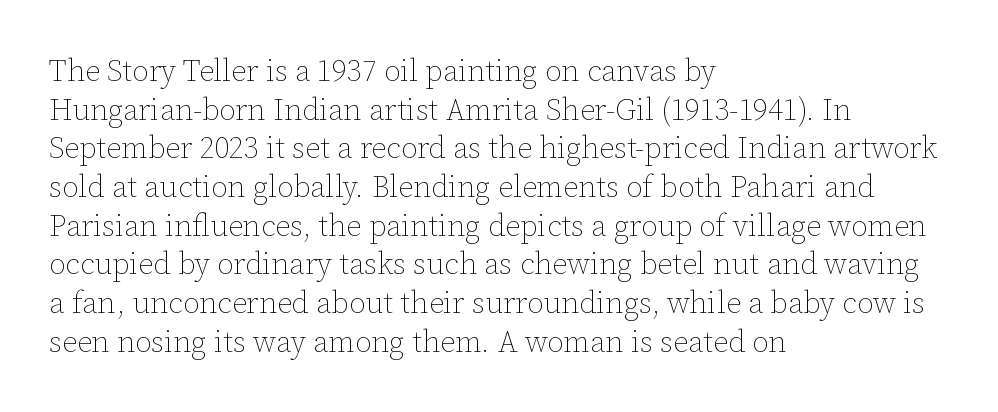
Q: Is the text bold? A: No.
Q: Is the text italic (slanted)? A: No, it is upright.
Q: Is the text underlined? A: No.
Q: How is the paragraph aligned? A: Left-aligned.
Q: Is the spacing between letters normal or unusually wide? A: Normal.
Q: Is the spacing between lines tight, normal or loose? A: Normal.
Q: Width (condensed, normal, or wide)? A: Normal.
Q: Stroke contrast? A: Low.
Q: x-height? A: Medium.
Q: Monospaced? A: No.
